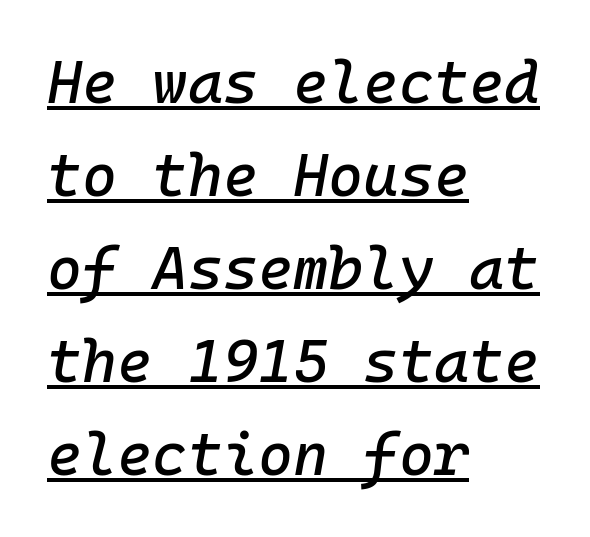
Fixed-width glyphs throughout — classic coding-font behaviour. This is underlined copy, the kind a proofreader might mark for attention. Leading: standard. The type is set solid horizontally, with unmodified tracking. If you drew a ruler down the left edge, every line would touch it.
